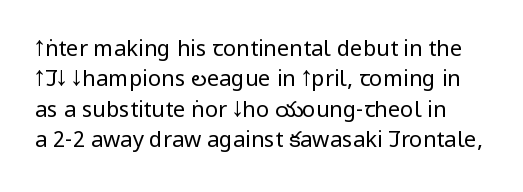
{"italic": "no", "bold": "no", "underline": "no", "line_spacing": "normal", "line_spacing_ratio": 1.38, "letter_spacing": "normal", "letter_spacing_em": 0.0, "glyph_px": 22}
